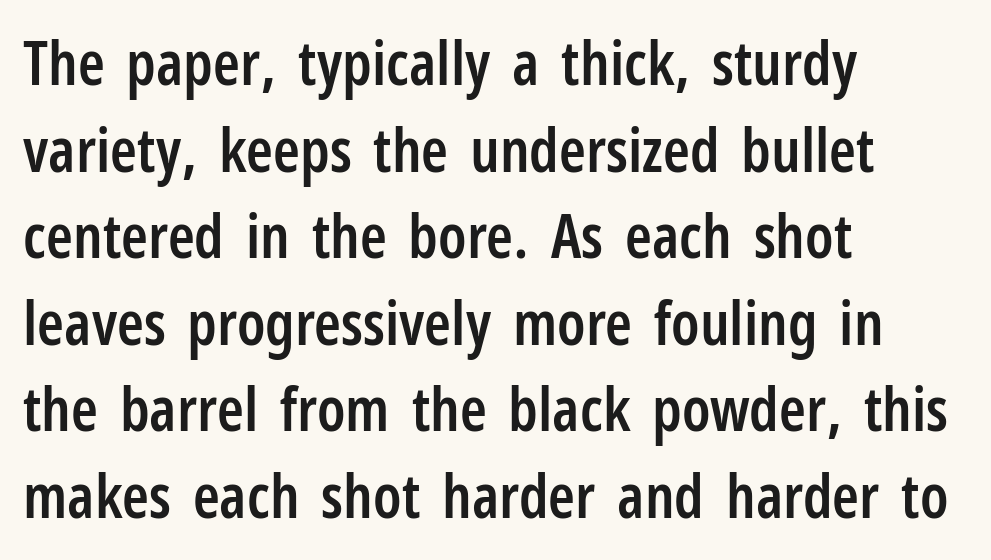
In terms of leading, this rendering sits right in the middle. Standard letterfit; no display-style spreading of the glyphs. Notice the strokes are somewhat thickened but not fully heavy: this is a semibold. Upright lettering throughout. Where is the straight margin? On the left. Proportional: the letters do not fall into vertical columns.
